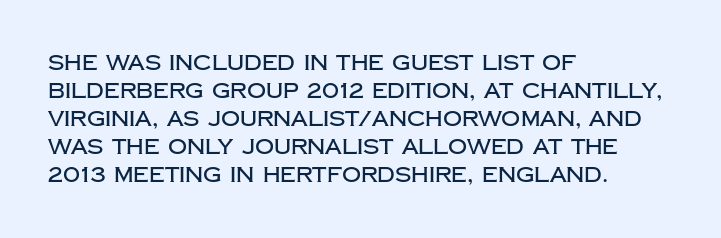
{"italic": "no", "underline": "no", "align": "left", "line_spacing": "normal", "line_spacing_ratio": 1.33, "letter_spacing": "normal", "letter_spacing_em": 0.0, "glyph_px": 21}
